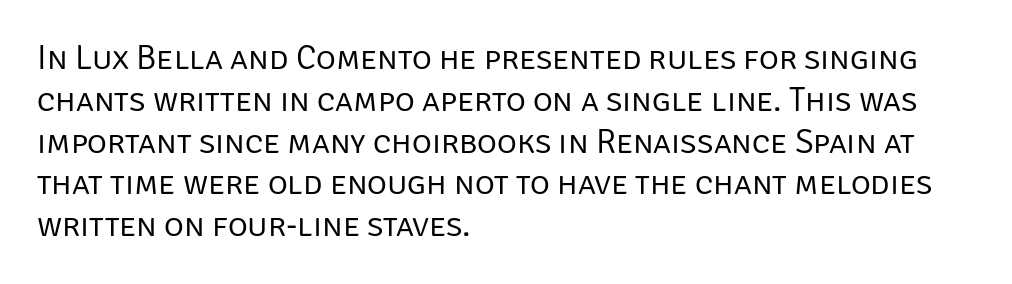
{"serif": "no", "italic": "no", "bold": "no", "weight": "regular", "width": "normal", "stroke_contrast": "low", "x_height": "large", "monospaced": "no", "underline": "no", "align": "left", "line_spacing_ratio": 1.23, "letter_spacing": "normal", "letter_spacing_em": 0.0, "glyph_px": 34}
